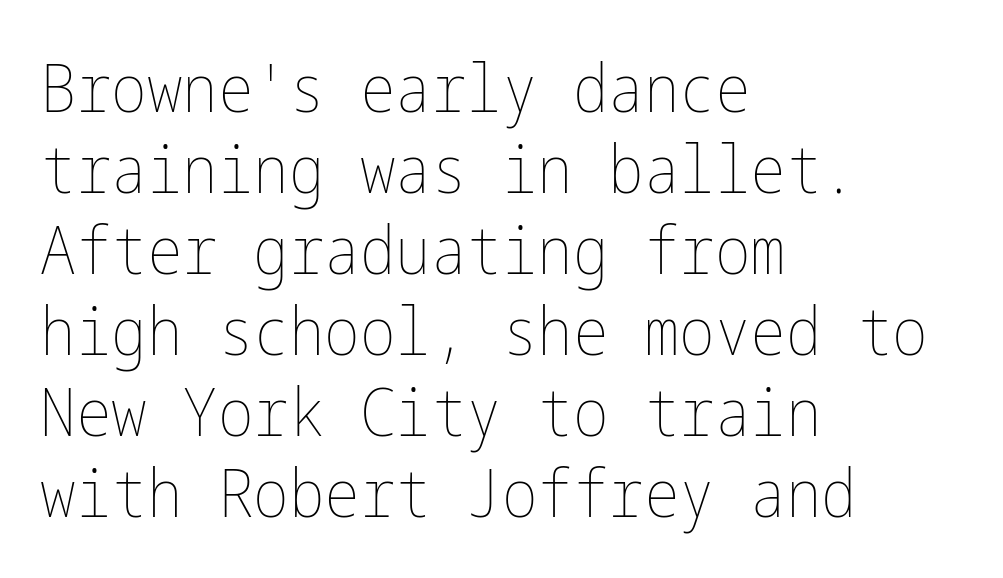
Q: Is the text bold? A: No.
Q: Is the text italic (slanted)? A: No, it is upright.
Q: Is the text underlined? A: No.
Q: How is the paragraph aligned? A: Left-aligned.
Q: Is the spacing between letters normal or unusually wide? A: Normal.
Q: Width (condensed, normal, or wide)? A: Condensed.
Q: Stroke contrast? A: Low.
Q: x-height? A: Medium.
